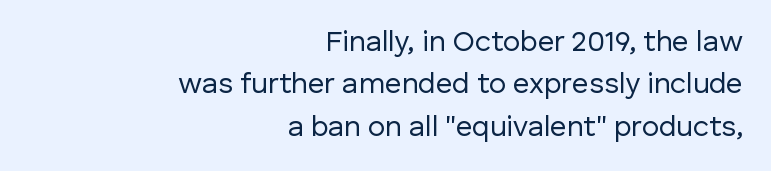
Q: Is the text bold? A: No.
Q: Is the text italic (slanted)? A: No, it is upright.
Q: Is the typeface a serif or a sans-serif typeface? A: Sans-serif.
Q: Is the text underlined? A: No.
Q: How is the paragraph aligned? A: Right-aligned.
Q: Is the spacing between letters normal or unusually wide? A: Normal.
Q: Is the spacing between lines tight, normal or loose? A: Normal.
Q: Width (condensed, normal, or wide)? A: Normal.
Q: Stroke contrast? A: Low.
Q: x-height? A: Medium.
Q: Monospaced? A: No.
